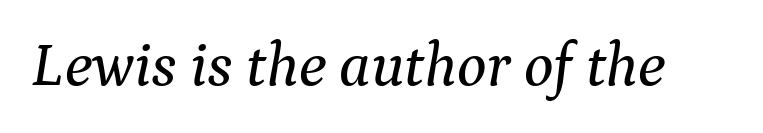
The passage shown is typed in a proportional face where columns would drift. Emphasis-style slanted type is in use. The face used here is seriffed, in the tradition of book romans. Inter-character spacing is left at the font's built-in metrics.
